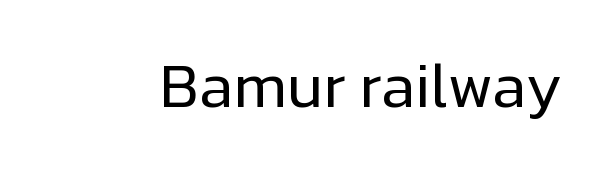
The image shows 62 px regular-weight sans-serif type, upright; set normal letter spacing, not underlined; low stroke contrast and a medium x-height.
